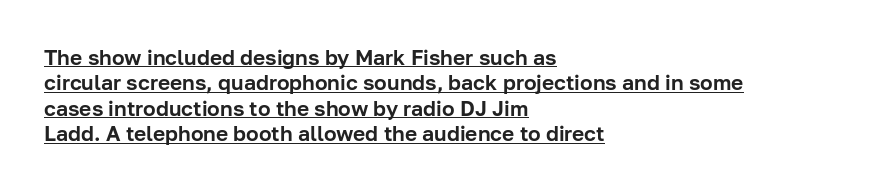
Upright lettering throughout. Tracking here is standard; glyphs follow each other at the usual distance. This rendering features underlined lettering. Caption: multi-line text, flush left, ragged right.
